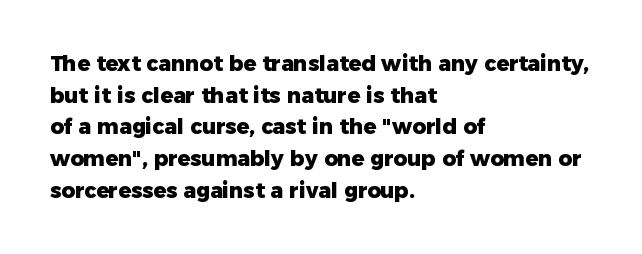
Q: Is the text bold? A: Yes.
Q: Is the text italic (slanted)? A: No, it is upright.
Q: Is the text underlined? A: No.
Q: How is the paragraph aligned? A: Left-aligned.
Q: Is the spacing between letters normal or unusually wide? A: Normal.
Q: Is the spacing between lines tight, normal or loose? A: Normal.
